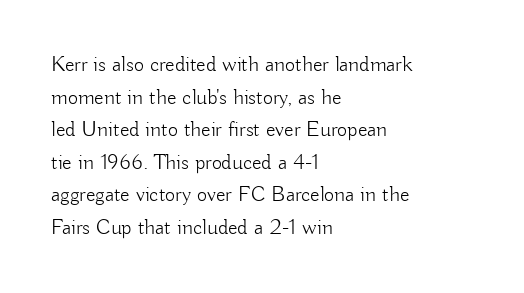
Rows of type keep a routine distance in the vertical direction. The space beneath each line is pristine and unruled. Which margin do the lines hug? The left one — the right edge is uneven. The letterforms sit shoulder to shoulder at normal distance.
